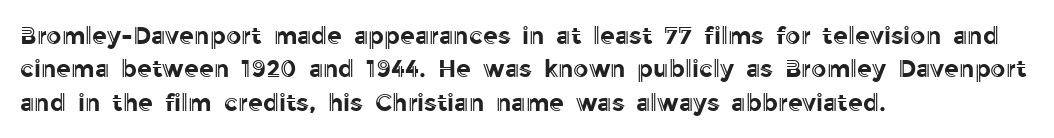
Style check: upright. Bare-footed words on every line. The passage shown has conventional tracking throughout. If you measured baseline to baseline, you'd find a middling distance. A student would call this left alignment; a typographer would say flush left, rag right.
